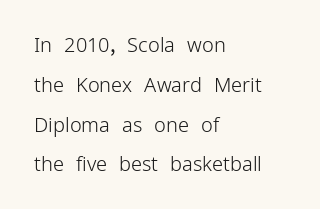
The image shows 20 px text type, upright; set left-aligned, loose line spacing (1.99x), normal letter spacing, not underlined.
